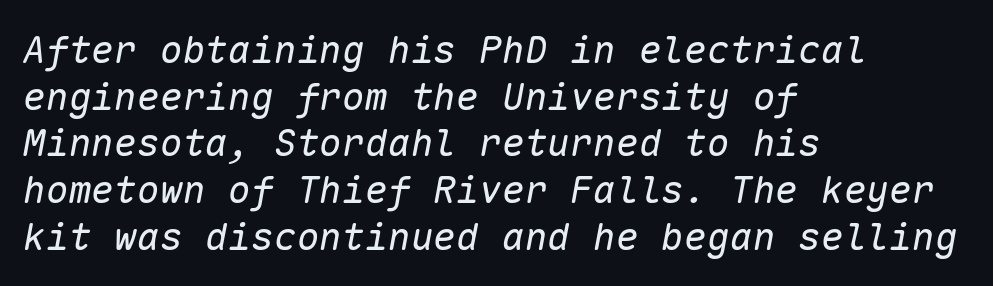
In CSS terms this would be text-align: left. The face used here is rendered with its standard letterfit. It's the slanting kind of type. The string is rendered with underlining switched off. The face used here is monospaced, like something from a code editor. The font is comparable to plain body text, perhaps lighter.
